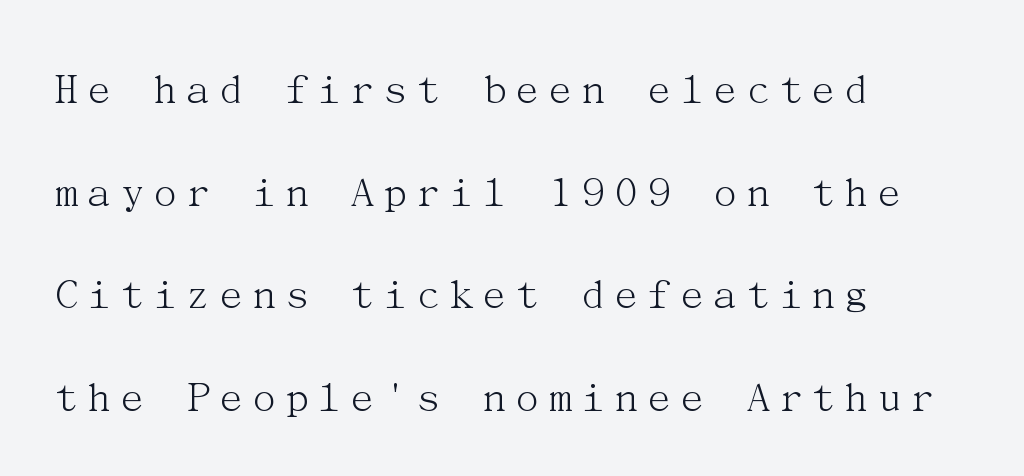
The image shows 46 px light serif type, upright; set left-aligned, loose line spacing (2.23x), not underlined; medium stroke contrast and a medium x-height.
